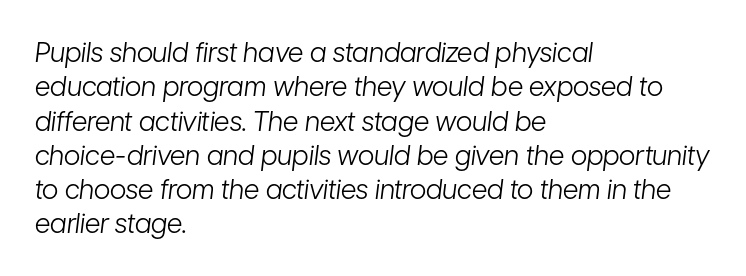
Q: Is the text bold? A: No.
Q: Is the text italic (slanted)? A: Yes, it leans right by about 7 degrees.
Q: Is the text underlined? A: No.
Q: How is the paragraph aligned? A: Left-aligned.
Q: Is the spacing between letters normal or unusually wide? A: Normal.
Q: Is the spacing between lines tight, normal or loose? A: Normal.
